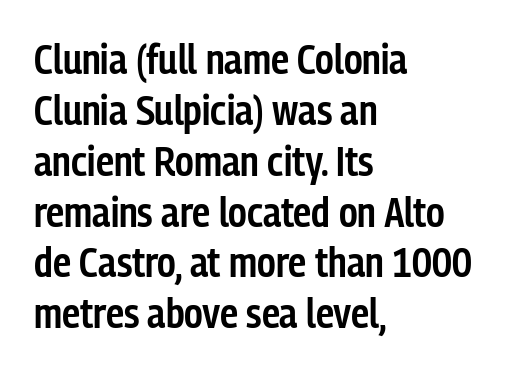
{"serif": "no", "italic": "no", "bold": "semi", "weight": "semibold", "width": "condensed", "stroke_contrast": "low", "x_height": "medium", "monospaced": "no", "underline": "no", "align": "left", "line_spacing_ratio": 1.24, "letter_spacing": "normal", "letter_spacing_em": 0.0, "glyph_px": 41}
